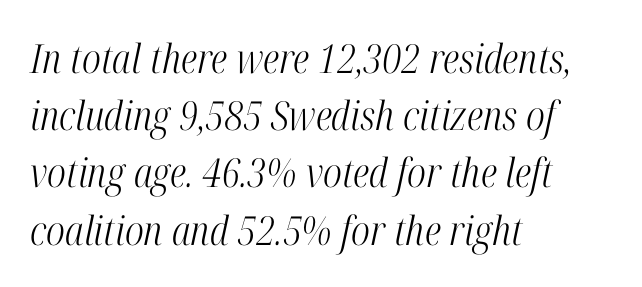
{"serif": "yes", "italic": "yes", "lean": "right", "slant_degrees": 12, "bold": "no", "weight": "light", "width": "condensed", "stroke_contrast": "high", "x_height": "medium", "monospaced": "no", "underline": "no", "align": "left", "line_spacing": "normal", "line_spacing_ratio": 1.43, "letter_spacing": "normal", "letter_spacing_em": 0.0, "glyph_px": 40}
